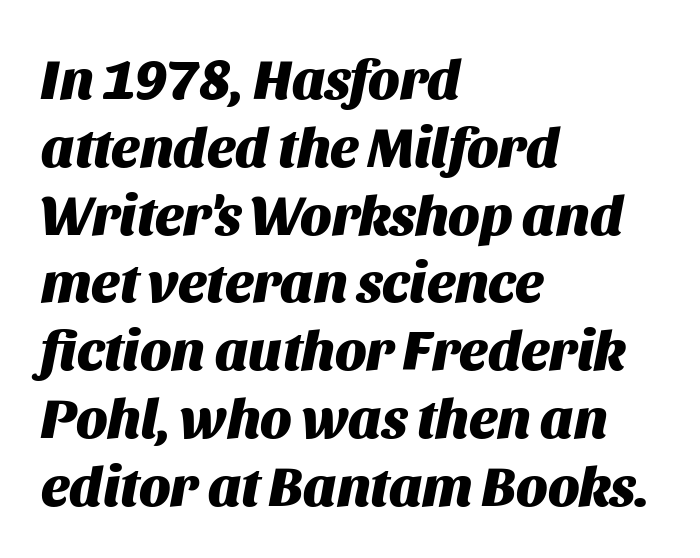
{"italic": "yes", "lean": "right", "slant_degrees": 11, "bold": "yes", "weight": "heavy", "width": "normal", "stroke_contrast": "medium", "x_height": "large", "monospaced": "no", "underline": "no", "align": "left", "line_spacing_ratio": 1.21, "letter_spacing": "normal", "letter_spacing_em": 0.0, "glyph_px": 56}
